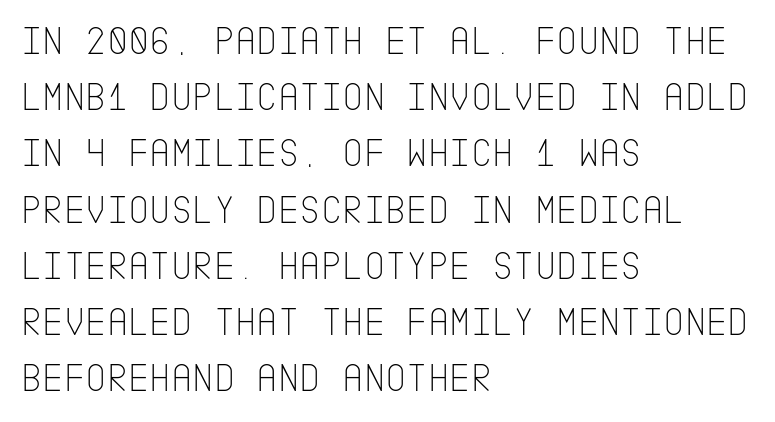
Q: Is the text bold? A: No.
Q: Is the text italic (slanted)? A: No, it is upright.
Q: Is the typeface a serif or a sans-serif typeface? A: Sans-serif.
Q: Is the text underlined? A: No.
Q: How is the paragraph aligned? A: Left-aligned.
Q: Is the spacing between letters normal or unusually wide? A: Normal.
Q: Is the spacing between lines tight, normal or loose? A: Normal.
Q: Width (condensed, normal, or wide)? A: Condensed.
Q: Stroke contrast? A: Low.
Q: x-height? A: Large.
